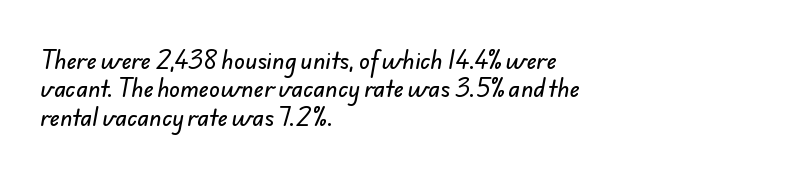
The image shows 22 px text type; set left-aligned, normal line spacing (1.29x), normal letter spacing, not underlined.
